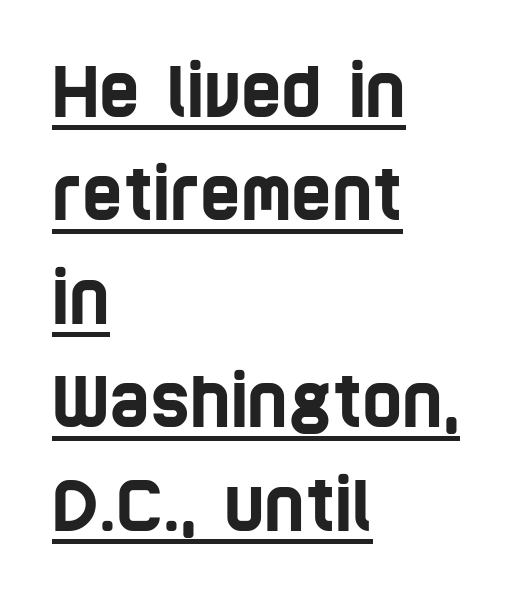
{"serif": "no", "width": "condensed", "stroke_contrast": "low", "x_height": "large", "monospaced": "no", "underline": "yes", "align": "left", "line_spacing": "normal", "line_spacing_ratio": 1.5, "letter_spacing": "normal", "letter_spacing_em": 0.0, "glyph_px": 69}
